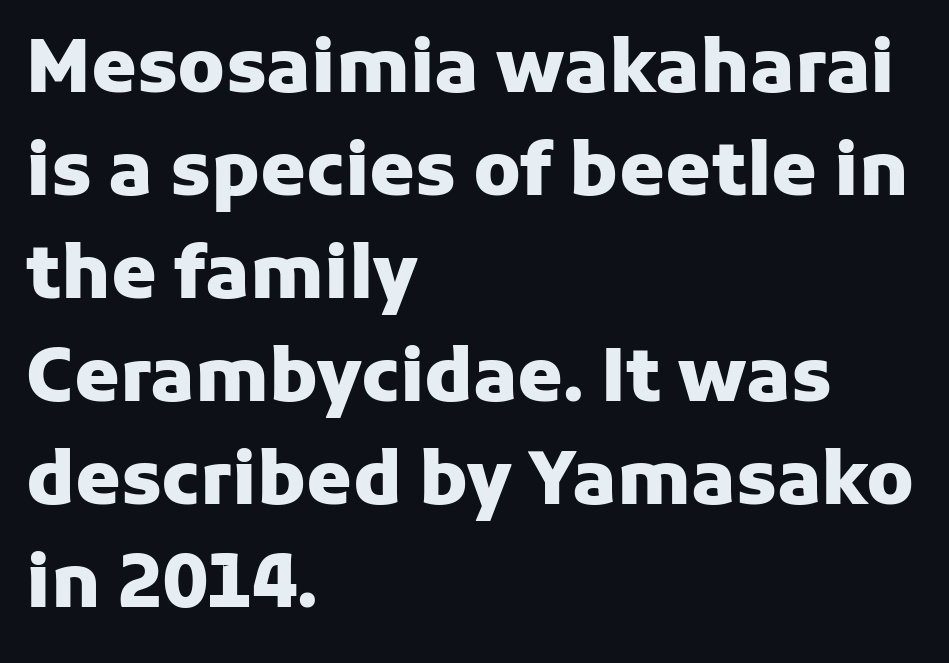
{"serif": "no", "italic": "no", "bold": "yes", "weight": "heavy", "width": "normal", "stroke_contrast": "low", "x_height": "medium", "monospaced": "no", "underline": "no", "align": "left", "line_spacing": "normal", "line_spacing_ratio": 1.41, "letter_spacing": "normal", "letter_spacing_em": 0.0, "glyph_px": 73}
